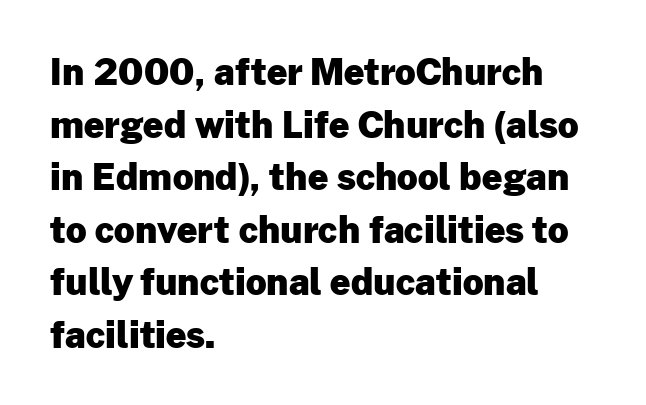
The image shows 36 px heavy sans-serif type, upright; set left-aligned, normal line spacing (1.46x), normal letter spacing, not underlined; low stroke contrast and a medium x-height.
